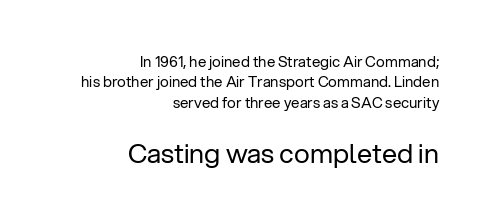
Q: Is the text bold? A: No.
Q: Is the text italic (slanted)? A: No, it is upright.
Q: Is the text underlined? A: No.
Q: How is the paragraph aligned? A: Right-aligned.
Q: Is the spacing between letters normal or unusually wide? A: Normal.
Q: Is the spacing between lines tight, normal or loose? A: Normal.
Q: Which block of text is set in a larger size, the first (top) or the second (bottom)? A: The second (bottom) one.
